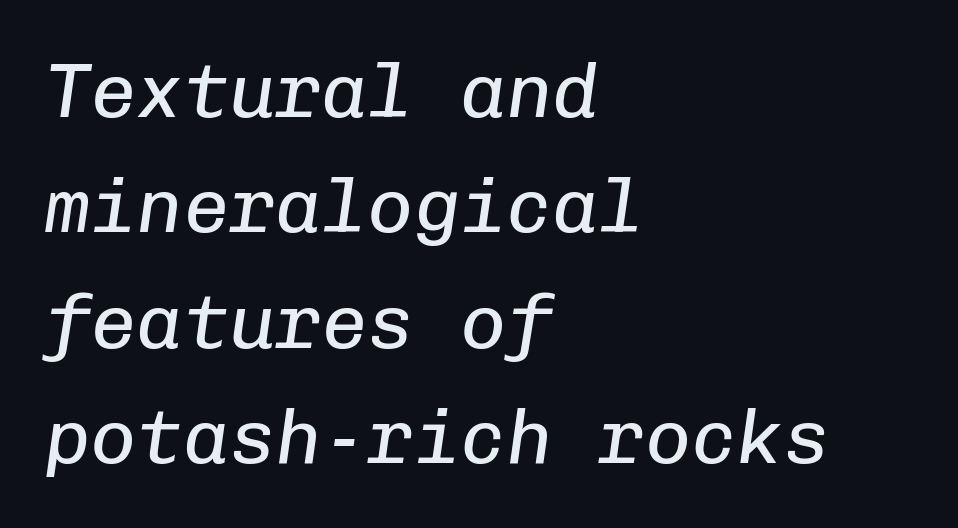
{"italic": "yes", "lean": "right", "slant_degrees": 8, "bold": "no", "weight": "regular", "width": "normal", "stroke_contrast": "low", "x_height": "medium", "monospaced": "yes", "underline": "no", "align": "left", "line_spacing": "normal", "line_spacing_ratio": 1.5, "letter_spacing": "normal", "letter_spacing_em": 0.0, "glyph_px": 77}
